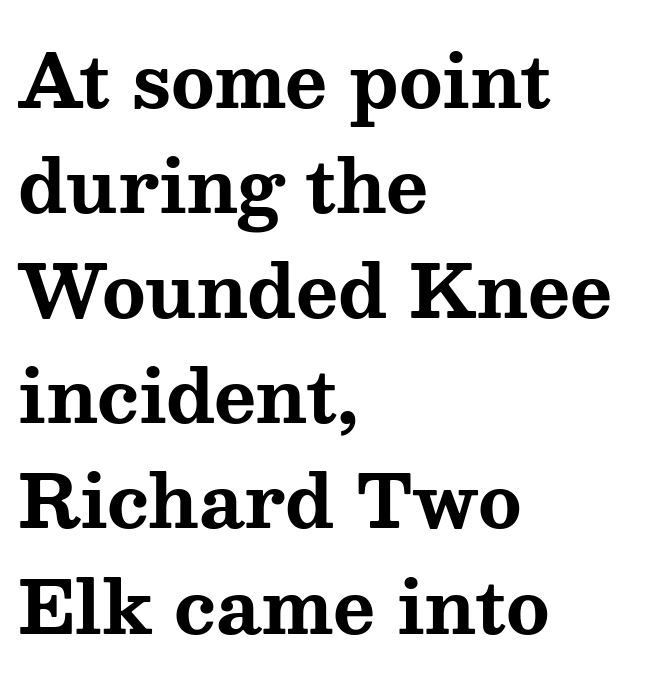
{"serif": "yes", "italic": "no", "bold": "yes", "weight": "bold", "width": "wide", "stroke_contrast": "medium", "x_height": "medium", "monospaced": "no", "underline": "no", "align": "left", "line_spacing": "normal", "line_spacing_ratio": 1.46, "letter_spacing": "normal", "letter_spacing_em": 0.0, "glyph_px": 72}
